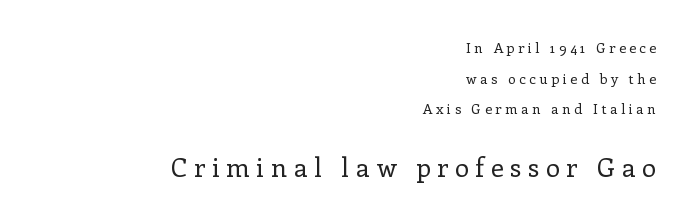
Do the letters lean? They stand straight. Baseline-to-baseline distance is far greater than the letter height. You get the small type first, then a jump to larger type. This sample uses expanded letter spacing, leaving extra air between glyphs. The foot of each line stays bare and open. Short and long lines alike share a common ending point at right.
